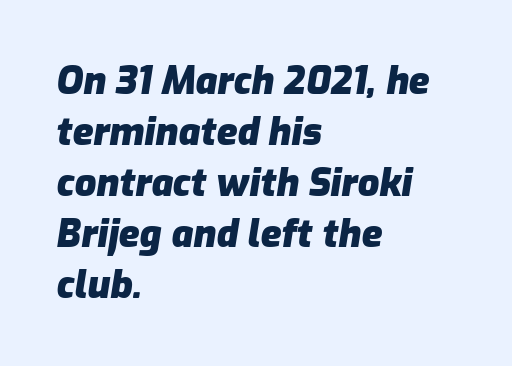
The image shows 38 px heavy type, italic (leaning right); set left-aligned, normal line spacing (1.34x), normal letter spacing, not underlined; low stroke contrast and a medium x-height.
